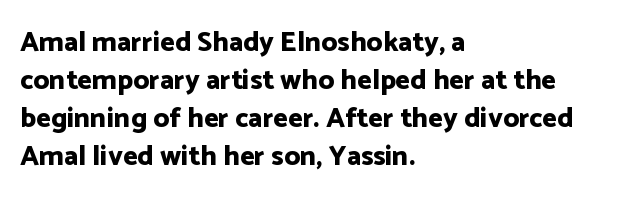
Q: Is the text bold? A: Yes.
Q: Is the text italic (slanted)? A: No, it is upright.
Q: Is the typeface a serif or a sans-serif typeface? A: Sans-serif.
Q: Is the text underlined? A: No.
Q: How is the paragraph aligned? A: Left-aligned.
Q: Is the spacing between letters normal or unusually wide? A: Normal.
Q: Is the spacing between lines tight, normal or loose? A: Normal.
Q: Width (condensed, normal, or wide)? A: Normal.
Q: Stroke contrast? A: Low.
Q: x-height? A: Medium.
Q: Monospaced? A: No.
